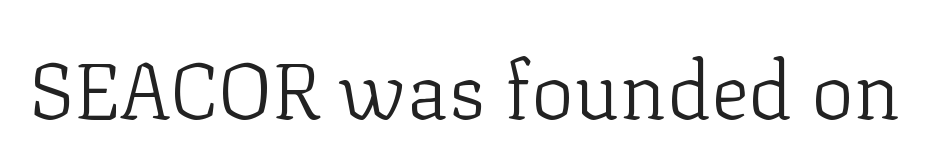
Q: Is the text bold? A: No.
Q: Is the text italic (slanted)? A: No, it is upright.
Q: Is the typeface a serif or a sans-serif typeface? A: Serif.
Q: Is the text underlined? A: No.
Q: Is the spacing between letters normal or unusually wide? A: Normal.
Q: Width (condensed, normal, or wide)? A: Normal.
Q: Stroke contrast? A: Low.
Q: x-height? A: Medium.
Q: Monospaced? A: No.
